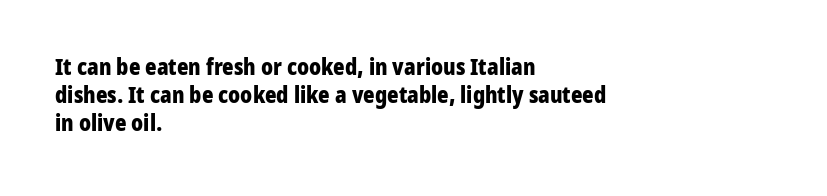
{"italic": "no", "bold": "yes", "underline": "no", "align": "left", "line_spacing": "normal", "line_spacing_ratio": 1.28, "letter_spacing": "normal", "letter_spacing_em": 0.0, "glyph_px": 22}
